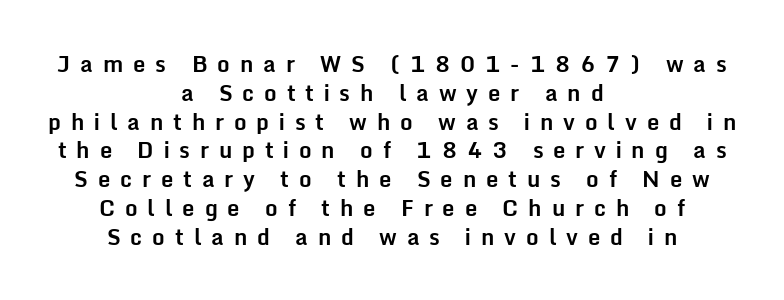
Q: Is the text bold? A: Yes.
Q: Is the text italic (slanted)? A: No, it is upright.
Q: Is the text underlined? A: No.
Q: How is the paragraph aligned? A: Centered.
Q: Is the spacing between letters normal or unusually wide? A: Unusually wide.
Q: Is the spacing between lines tight, normal or loose? A: Normal.
